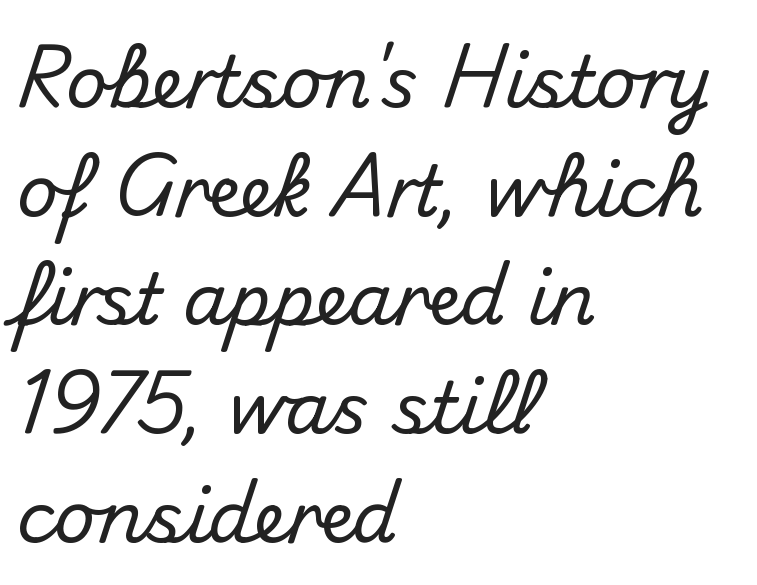
The type family on display is of the sans-serif kind. Glance below the letters and you will spot only blank space. Words appear dense and cohesive because spacing is normal. These lines sit exactly where default settings would place them. This sample has the flowing, uneven cadence of proportional lettering.
